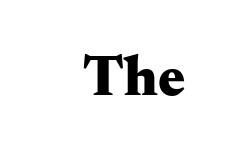
Q: Is the text bold? A: Yes.
Q: Is the text italic (slanted)? A: No, it is upright.
Q: Is the typeface a serif or a sans-serif typeface? A: Serif.
Q: Is the text underlined? A: No.
Q: Is the spacing between letters normal or unusually wide? A: Normal.
Q: Width (condensed, normal, or wide)? A: Wide.
Q: Stroke contrast? A: Medium.
Q: x-height? A: Small.
Q: Monospaced? A: No.
